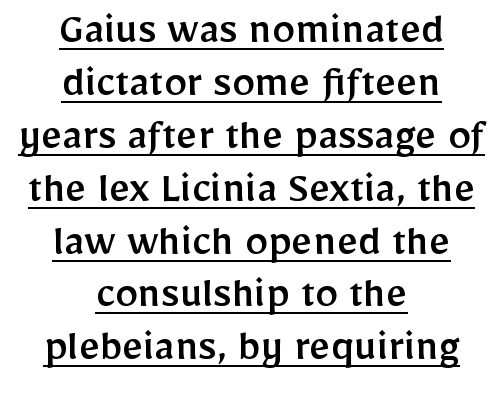
Check where the strokes stop: nothing finishes them off — pure sans. Closely set lines give the paragraph a compact silhouette. The paragraph shown floats in the horizontal middle. Spacing verdict: proportional, widths tailored to each character. The letters stand straight up with perfectly vertical stems. A rule runs beneath these lines of type.
